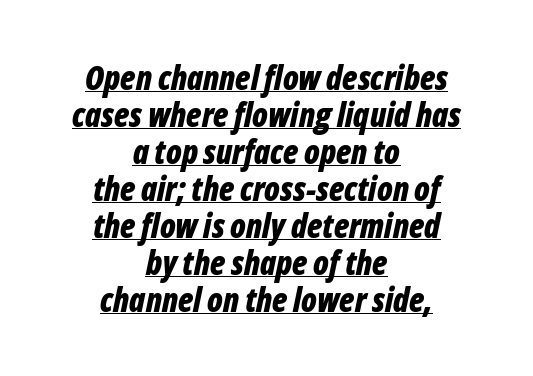
Q: Is the text bold? A: Yes.
Q: Is the text italic (slanted)? A: Yes, it leans right by about 12 degrees.
Q: Is the text underlined? A: Yes.
Q: How is the paragraph aligned? A: Centered.
Q: Is the spacing between letters normal or unusually wide? A: Normal.
Q: Is the spacing between lines tight, normal or loose? A: Tight.
Q: Width (condensed, normal, or wide)? A: Condensed.
Q: Stroke contrast? A: Low.
Q: x-height? A: Medium.
Q: Monospaced? A: No.
